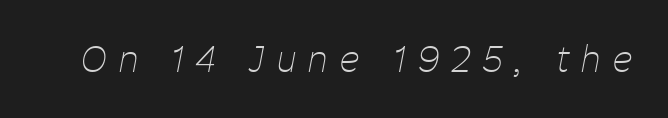
{"italic": "yes", "lean": "right", "slant_degrees": 11, "bold": "no", "weight": "thin", "width": "condensed", "stroke_contrast": "low", "x_height": "medium", "monospaced": "no", "underline": "no", "letter_spacing": "wide", "letter_spacing_em": 0.36, "glyph_px": 35}
